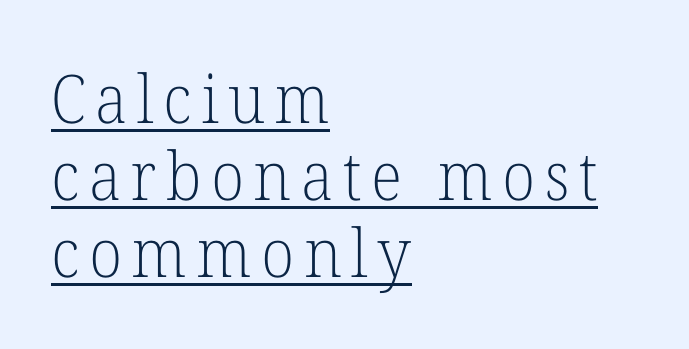
The rendered words wear a rule along their underside. Type style note: has serifs. The letters stand upright; this is a roman face. The rendering uses natural spacing where letterforms have individual widths. Is there much room between lines? No — they nearly touch. The typesetting does not lean heavy: it is not bold.
